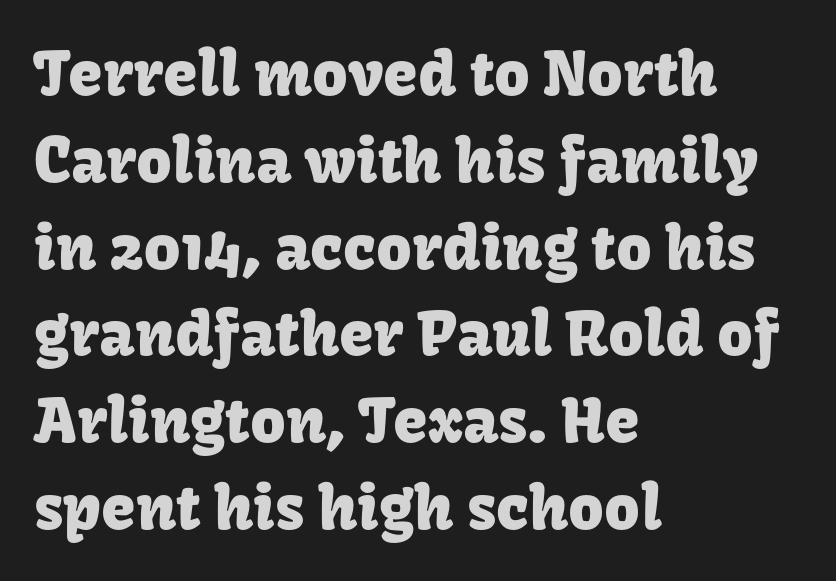
The image shows 62 px sans-serif type, upright; set left-aligned, normal line spacing (1.4x), normal letter spacing, not underlined; low stroke contrast and a medium x-height.
